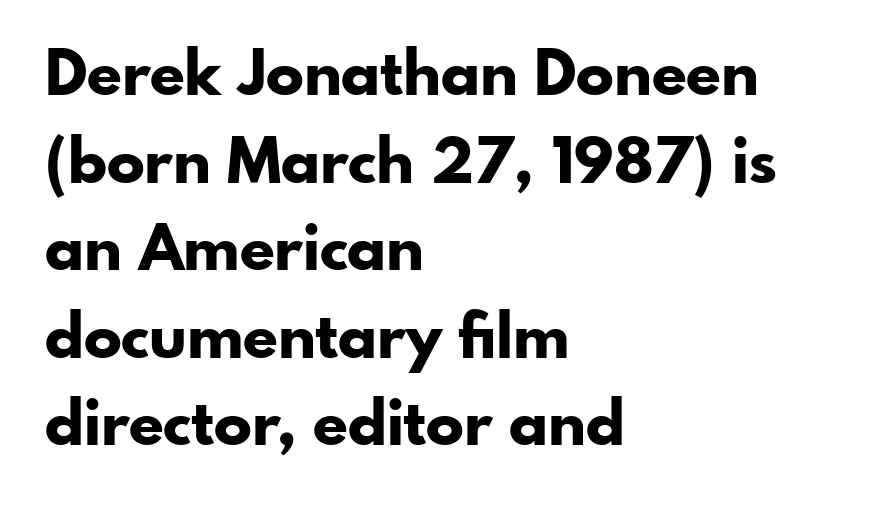
The image shows 63 px bold sans-serif type, upright; set left-aligned, normal line spacing (1.39x), normal letter spacing, not underlined; low stroke contrast and a small x-height.
